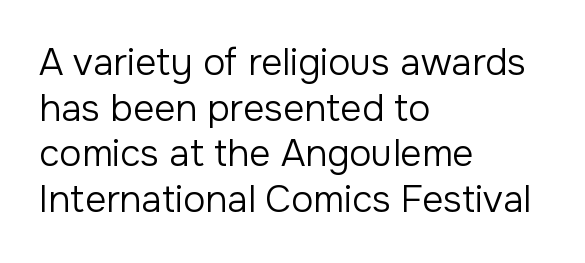
Ordinary non-slanted type is in use. These lines are rendered in a variable-pitch font. Glyph-to-glyph distance matches everyday printed text. The string is rendered with underlining switched off. The font is comparable to plain body text, perhaps lighter. The setting favours the left margin, as ordinary paragraphs usually do.
